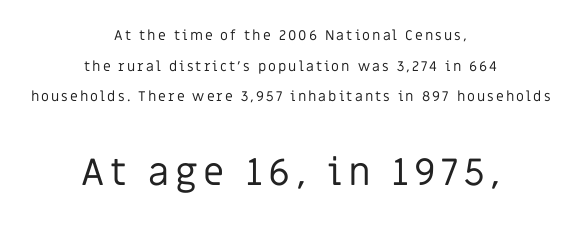
The image shows 38 px regular-weight sans-serif type, upright; set centered, loose line spacing (2.18x), not underlined; the second (bottom) block is 2.71x larger; low stroke contrast and a large x-height.
